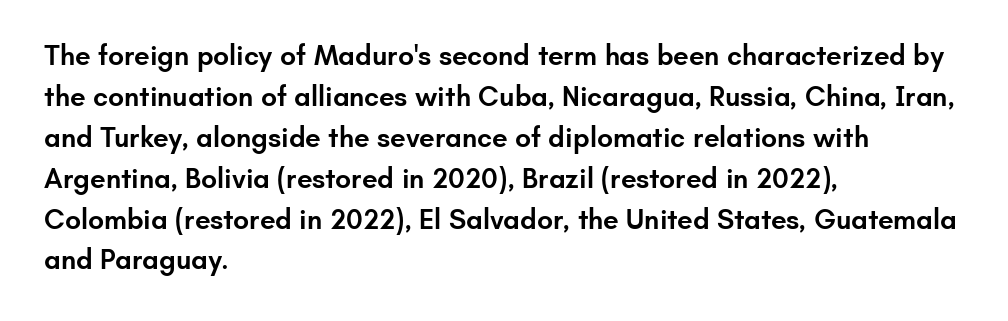
Q: Is the text bold? A: Semi-bold.
Q: Is the text italic (slanted)? A: No, it is upright.
Q: Is the typeface a serif or a sans-serif typeface? A: Sans-serif.
Q: Is the text underlined? A: No.
Q: How is the paragraph aligned? A: Left-aligned.
Q: Is the spacing between letters normal or unusually wide? A: Normal.
Q: Is the spacing between lines tight, normal or loose? A: Normal.
Q: Width (condensed, normal, or wide)? A: Normal.
Q: Stroke contrast? A: Low.
Q: x-height? A: Small.
Q: Monospaced? A: No.
